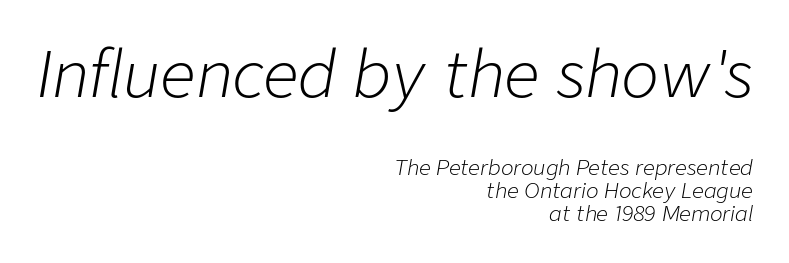
{"italic": "yes", "lean": "right", "slant_degrees": 9, "bold": "no", "weight": "light", "width": "normal", "stroke_contrast": "low", "x_height": "medium", "monospaced": "no", "underline": "no", "align": "right", "line_spacing": "tight", "line_spacing_ratio": 1.08, "letter_spacing": "normal", "letter_spacing_em": 0.0, "larger_block": "first", "size_ratio": 3.0, "glyph_px": 63}
